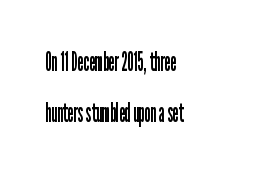
The image shows 26 px text type, upright; set left-aligned, loose line spacing (1.95x), normal letter spacing, not underlined.
